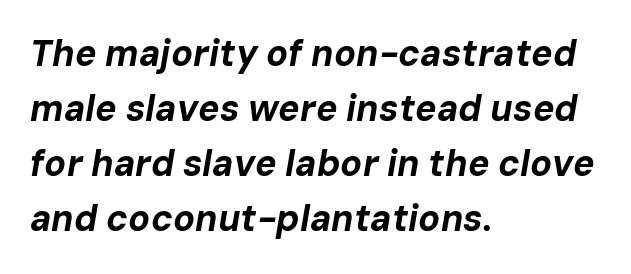
Heavy-handed strokes throughout: this text is bold. Is there much room between lines? A standard amount, neither cramped nor airy. Is the type slanted? Yes — the strokes lean at a clear angle. The horizontal fit of the characters is conventional and even. Words float on clear page, feet unadorned.
